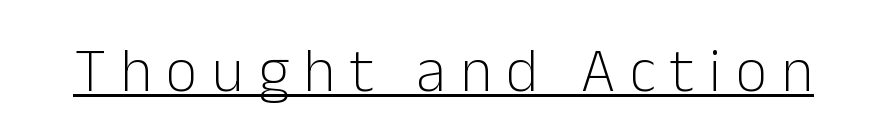
{"serif": "no", "italic": "no", "bold": "no", "weight": "light", "width": "normal", "stroke_contrast": "low", "x_height": "medium", "monospaced": "no", "underline": "yes", "letter_spacing": "wide", "letter_spacing_em": 0.23, "glyph_px": 62}
